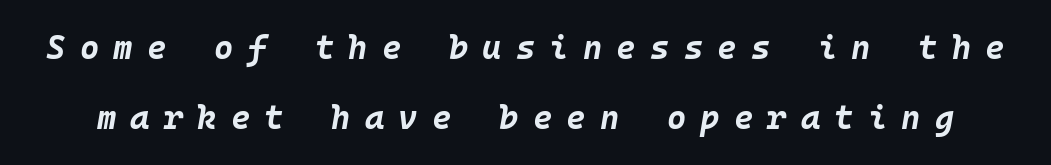
{"italic": "yes", "lean": "right", "slant_degrees": 10, "bold": "yes", "weight": "bold", "width": "normal", "stroke_contrast": "low", "x_height": "large", "monospaced": "yes", "underline": "no", "line_spacing": "loose", "line_spacing_ratio": 2.12, "letter_spacing": "wide", "letter_spacing_em": 0.43, "glyph_px": 33}
